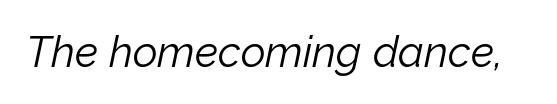
Q: Is the text bold? A: No.
Q: Is the text italic (slanted)? A: Yes, it leans right by about 12 degrees.
Q: Is the text underlined? A: No.
Q: Is the spacing between letters normal or unusually wide? A: Normal.
Q: Width (condensed, normal, or wide)? A: Normal.
Q: Stroke contrast? A: Low.
Q: x-height? A: Medium.
Q: Monospaced? A: No.
